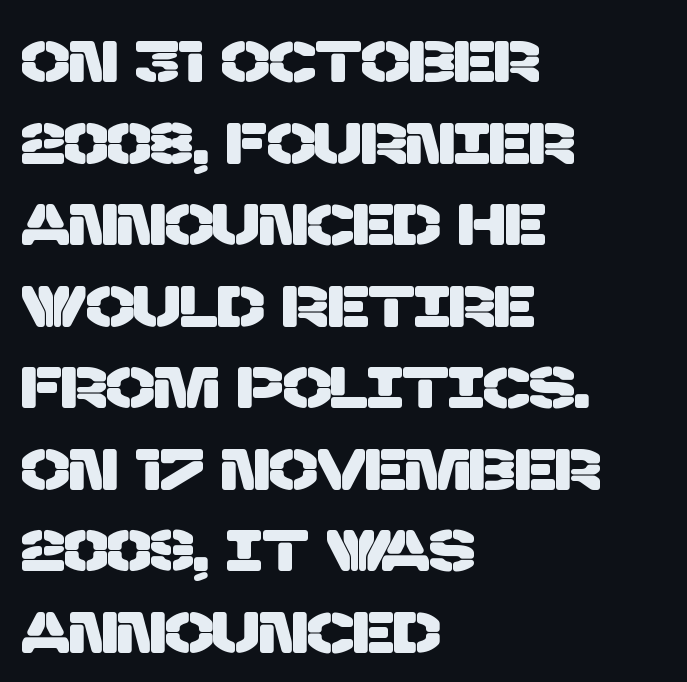
Q: Is the typeface a serif or a sans-serif typeface? A: Sans-serif.
Q: Is the text underlined? A: No.
Q: How is the paragraph aligned? A: Left-aligned.
Q: Is the spacing between letters normal or unusually wide? A: Normal.
Q: Is the spacing between lines tight, normal or loose? A: Normal.
Q: Width (condensed, normal, or wide)? A: Normal.
Q: Stroke contrast? A: Low.
Q: x-height? A: Large.
Q: Monospaced? A: No.
